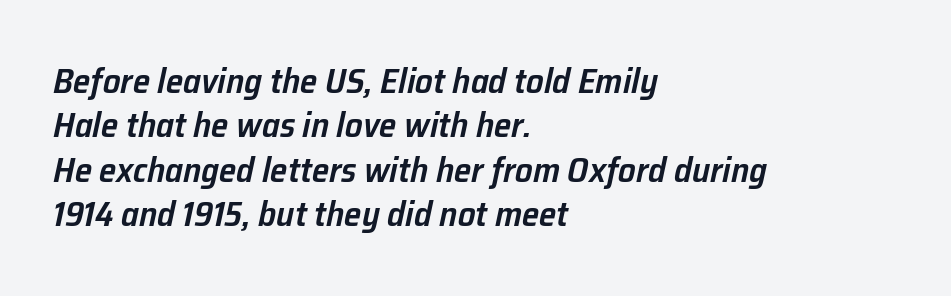
{"italic": "yes", "lean": "right", "slant_degrees": 12, "bold": "semi", "weight": "semibold", "width": "normal", "stroke_contrast": "low", "x_height": "medium", "monospaced": "no", "underline": "no", "align": "left", "line_spacing": "normal", "line_spacing_ratio": 1.27, "letter_spacing": "normal", "letter_spacing_em": 0.0, "glyph_px": 35}
